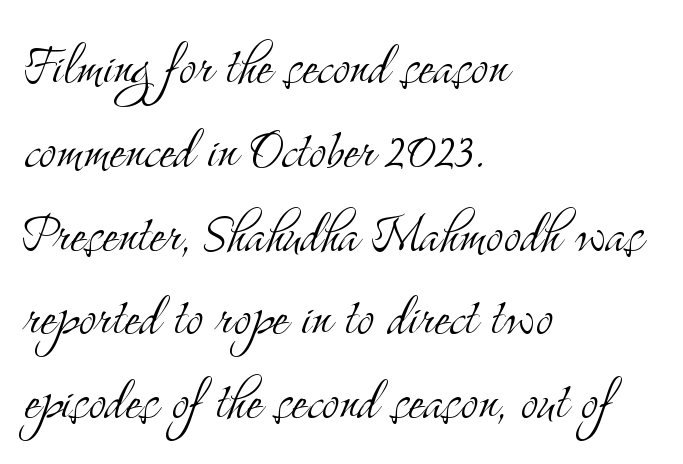
The image shows 66 px light, condensed serif type; set left-aligned, normal line spacing (1.27x), normal letter spacing, not underlined; medium stroke contrast and a small x-height.
